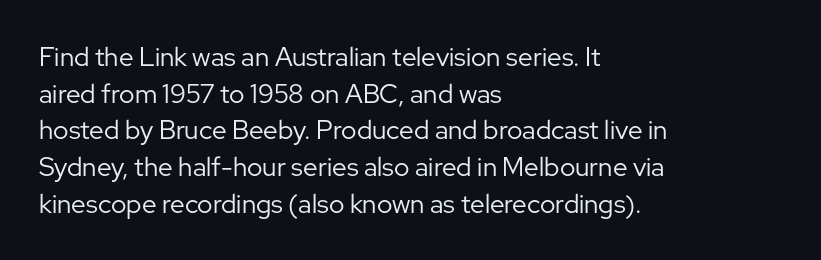
In CSS terms this would be text-align: left. The words here are not underlined. The font is comparable to plain body text, perhaps lighter. Every character sits straight up, as roman type does. The vertical gap from one line to the next is medium. Compared with typical body copy, the letter spacing here is the same.
